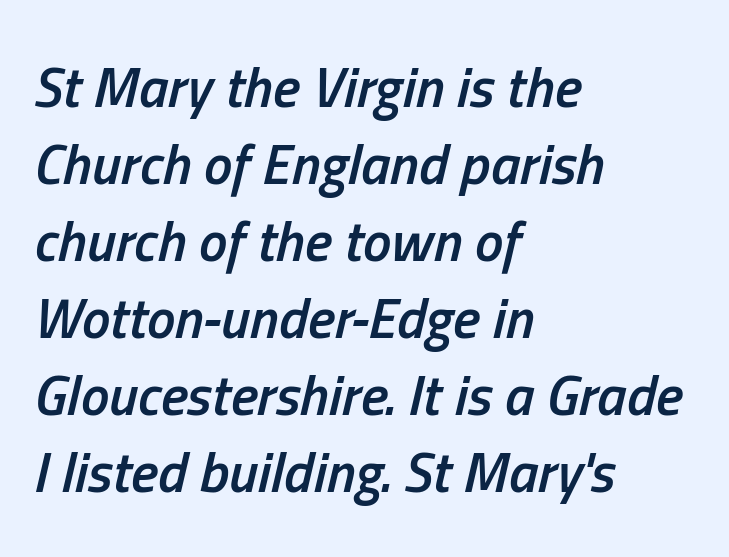
{"italic": "yes", "lean": "right", "slant_degrees": 13, "bold": "semi", "weight": "semibold", "width": "condensed", "stroke_contrast": "low", "x_height": "medium", "monospaced": "no", "underline": "no", "align": "left", "line_spacing": "normal", "line_spacing_ratio": 1.35, "letter_spacing": "normal", "letter_spacing_em": 0.0, "glyph_px": 57}
